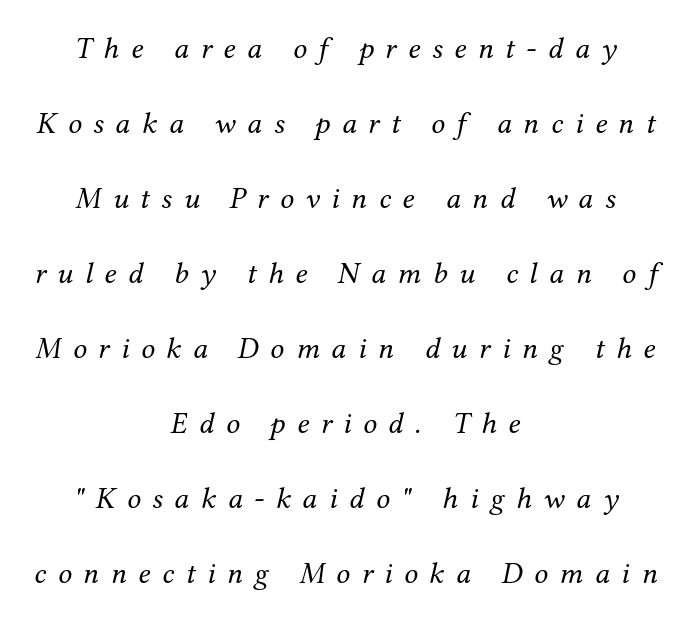
{"serif": "yes", "italic": "yes", "lean": "right", "slant_degrees": 12, "bold": "no", "weight": "regular", "width": "normal", "stroke_contrast": "medium", "x_height": "medium", "monospaced": "no", "underline": "no", "align": "center", "line_spacing": "loose", "line_spacing_ratio": 2.42, "letter_spacing": "wide", "letter_spacing_em": 0.37, "glyph_px": 31}
